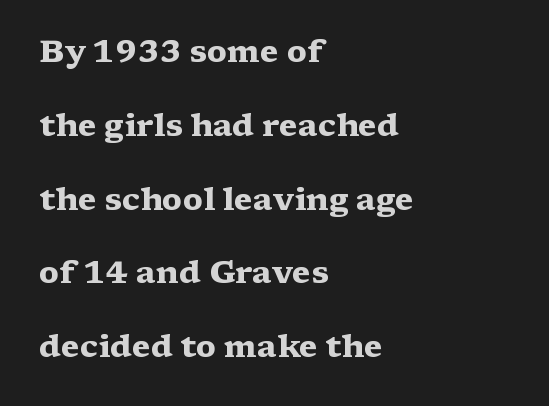
Serifs: yes, visible at the terminals of the letterforms. When letters stand straight like this, we call the style roman or upright. Pretty heavy lettering here — definitely bold. Each new line begins a long way beneath the previous one.
